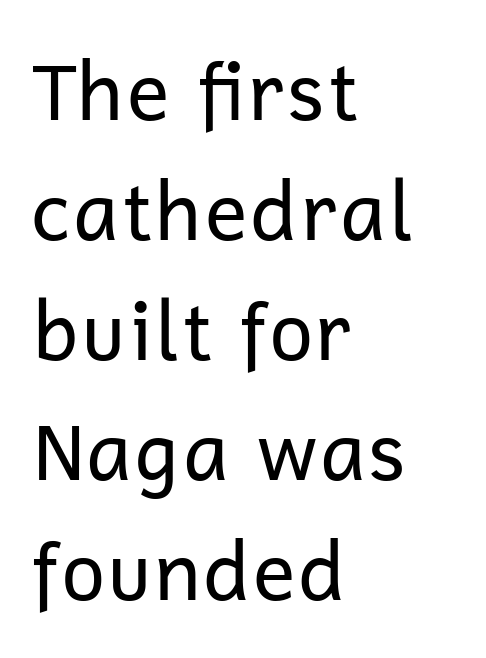
Is the letter spacing exaggerated? No — it looks like the ordinary default. Caption: multi-line text, flush left, ragged right. The passage shown is typed in a proportional face where columns would drift. The designer left line spacing at the default. The space beneath each line is pristine and unruled. Weight: regular or lighter.
